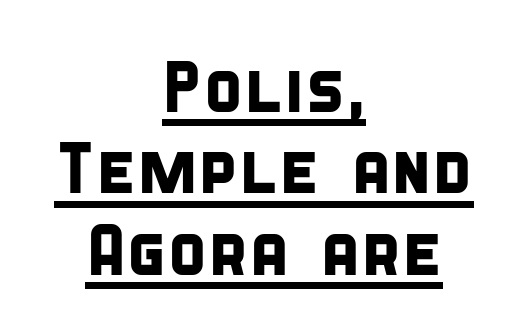
{"serif": "no", "width": "condensed", "stroke_contrast": "low", "x_height": "large", "monospaced": "no", "underline": "yes", "align": "center", "line_spacing": "tight", "line_spacing_ratio": 1.13, "letter_spacing": "normal", "letter_spacing_em": 0.0, "glyph_px": 72}
